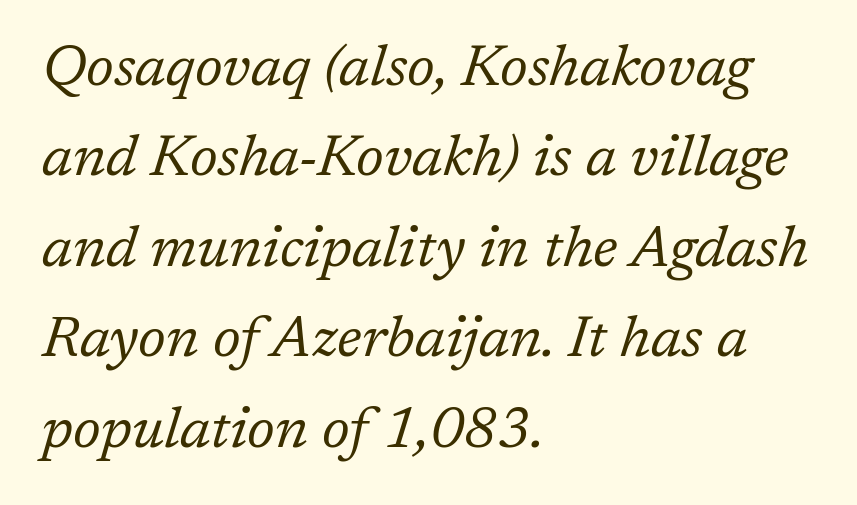
The image shows 58 px regular-weight serif type, italic (leaning right); set left-aligned, normal line spacing (1.56x), normal letter spacing, not underlined; low stroke contrast and a medium x-height.
